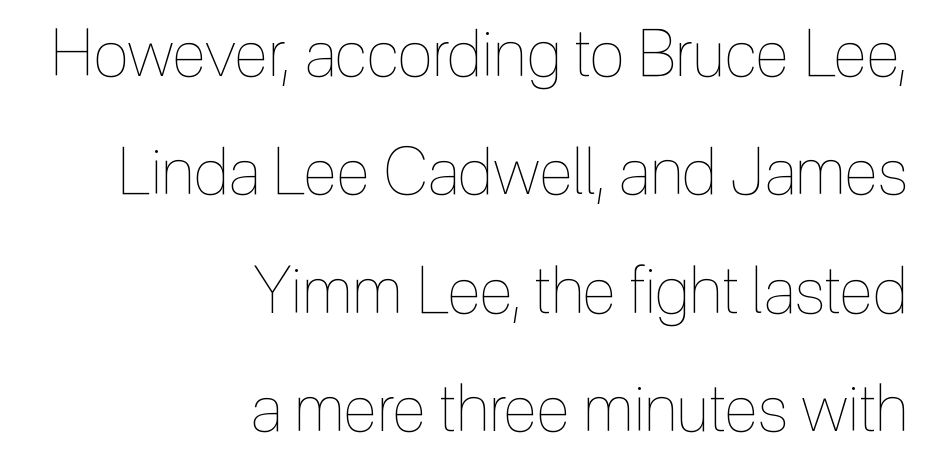
The image shows 64 px thin, condensed type, upright; set right-aligned, line spacing 1.85x, normal letter spacing, not underlined; a medium x-height.
